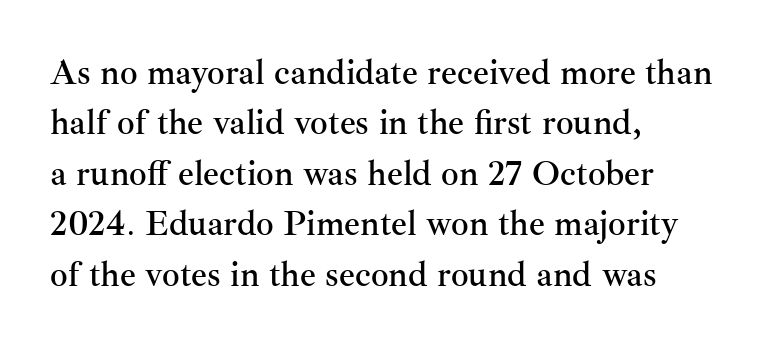
Q: Is the text italic (slanted)? A: No, it is upright.
Q: Is the typeface a serif or a sans-serif typeface? A: Serif.
Q: Is the text underlined? A: No.
Q: How is the paragraph aligned? A: Left-aligned.
Q: Is the spacing between letters normal or unusually wide? A: Normal.
Q: Is the spacing between lines tight, normal or loose? A: Normal.
Q: Width (condensed, normal, or wide)? A: Normal.
Q: Stroke contrast? A: Medium.
Q: x-height? A: Small.
Q: Monospaced? A: No.
